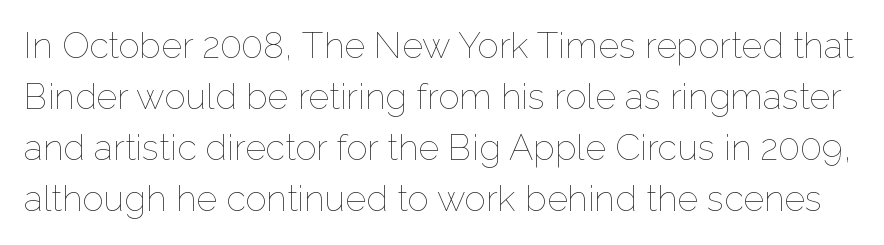
Q: Is the text bold? A: No.
Q: Is the text italic (slanted)? A: No, it is upright.
Q: Is the text underlined? A: No.
Q: Is the spacing between letters normal or unusually wide? A: Normal.
Q: Is the spacing between lines tight, normal or loose? A: Normal.
Q: Width (condensed, normal, or wide)? A: Normal.
Q: Stroke contrast? A: Low.
Q: x-height? A: Medium.
Q: Monospaced? A: No.
